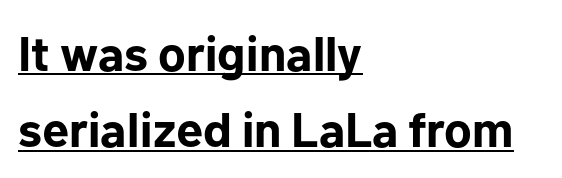
Q: Is the text bold? A: Yes.
Q: Is the text italic (slanted)? A: No, it is upright.
Q: Is the typeface a serif or a sans-serif typeface? A: Sans-serif.
Q: Is the text underlined? A: Yes.
Q: How is the paragraph aligned? A: Left-aligned.
Q: Is the spacing between letters normal or unusually wide? A: Normal.
Q: Is the spacing between lines tight, normal or loose? A: Normal.
Q: Width (condensed, normal, or wide)? A: Normal.
Q: Stroke contrast? A: Low.
Q: x-height? A: Medium.
Q: Monospaced? A: No.
